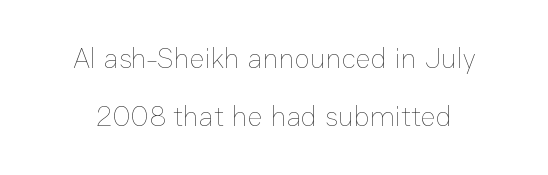
The image shows 29 px thin type, upright; set loose line spacing (2.01x), normal letter spacing, not underlined; low stroke contrast and a medium x-height.
